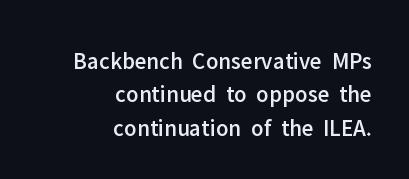
The image shows 24 px text type, upright; set right-aligned, normal line spacing (1.39x), normal letter spacing, not underlined.
